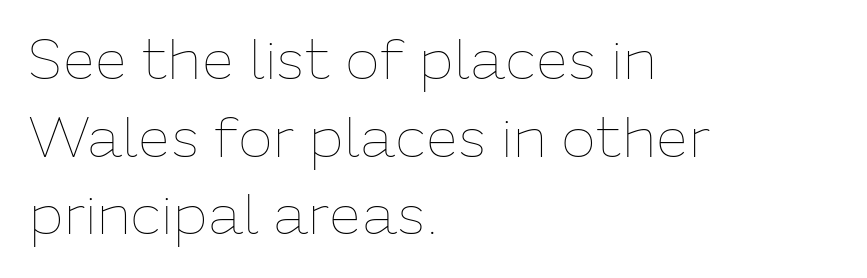
The image shows 58 px thin type, upright; set left-aligned, normal line spacing (1.34x), normal letter spacing, not underlined; low stroke contrast and a medium x-height.
